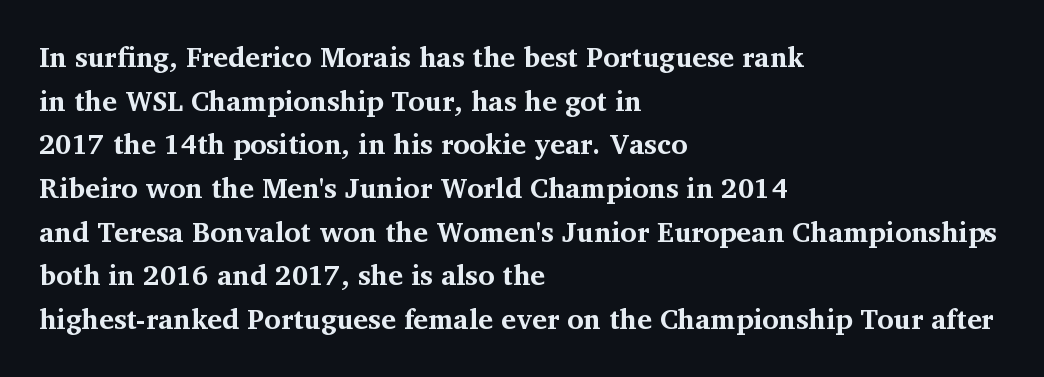
The image shows 28 px bold serif type, upright; set left-aligned, normal line spacing (1.56x), normal letter spacing, not underlined; medium stroke contrast and a medium x-height.
